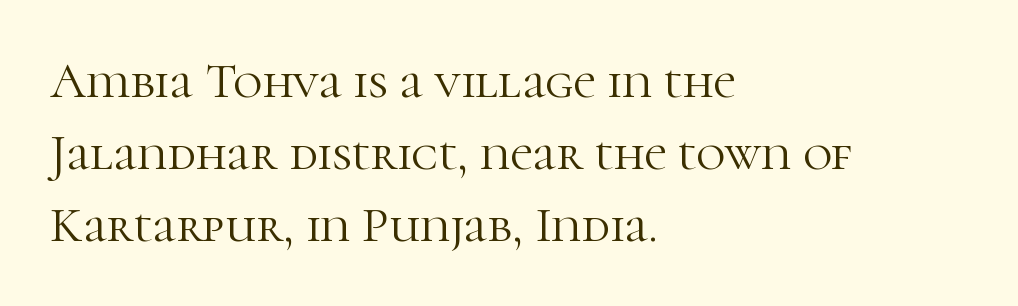
Nobody drew a line under any word here. Nope, not italic — everything's standing straight. Reading down the block, your eye returns to a fixed left position each line. The passage shown is typeset with a serif family. Stroke mass is kept to a normal reading level or below. You could call the tracking neutral — neither tight nor loose.
